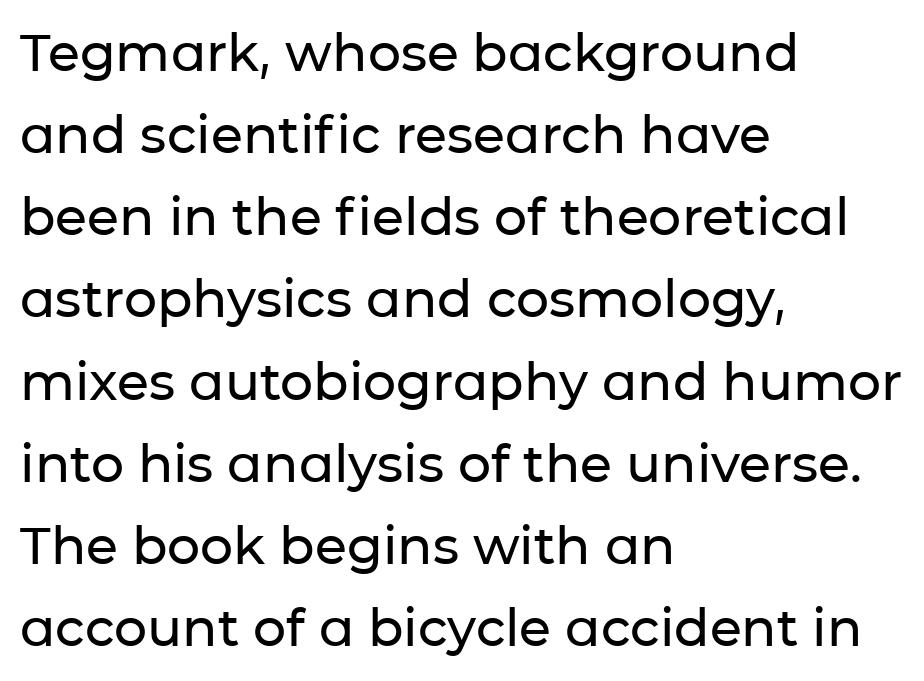
Q: Is the text italic (slanted)? A: No, it is upright.
Q: Is the typeface a serif or a sans-serif typeface? A: Sans-serif.
Q: Is the text underlined? A: No.
Q: How is the paragraph aligned? A: Left-aligned.
Q: Is the spacing between letters normal or unusually wide? A: Normal.
Q: Is the spacing between lines tight, normal or loose? A: Normal.
Q: Width (condensed, normal, or wide)? A: Normal.
Q: Stroke contrast? A: Low.
Q: x-height? A: Medium.
Q: Monospaced? A: No.
